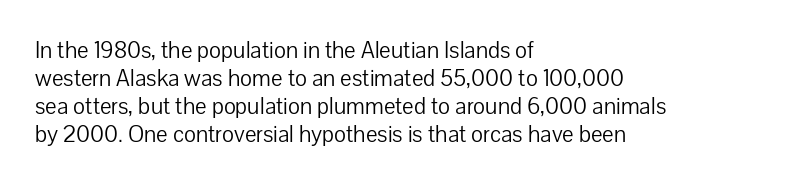
{"italic": "no", "bold": "no", "underline": "no", "align": "left", "line_spacing_ratio": 1.22, "letter_spacing": "normal", "letter_spacing_em": 0.0, "glyph_px": 23}
